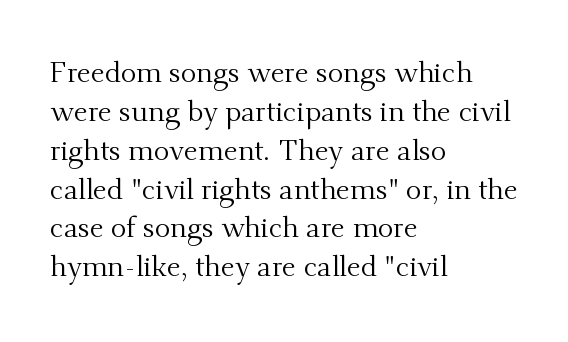
A classic flush-left, rag-right setting is used for this passage. This rendering features lettering with no underline. The face used here is proportionally spaced, like ordinary book or web type. Posture: vertical.
